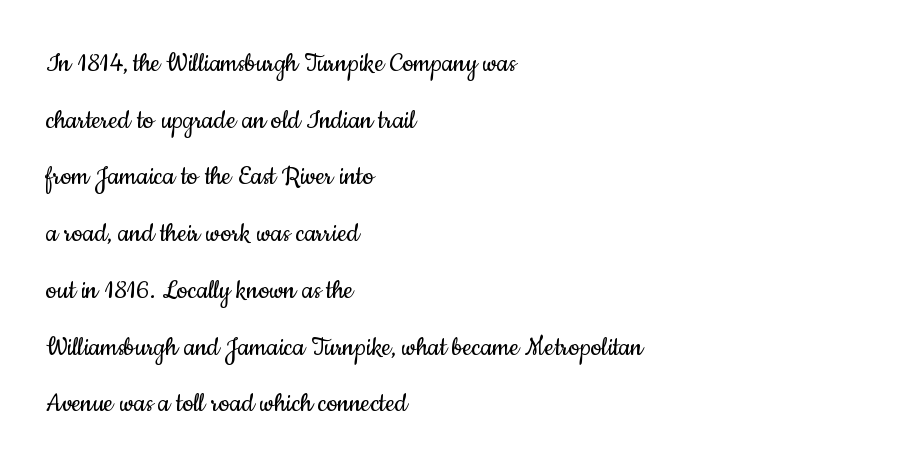
The image shows 31 px regular-weight, condensed sans-serif type; set left-aligned, line spacing 1.83x, normal letter spacing, not underlined; low stroke contrast and a small x-height.
